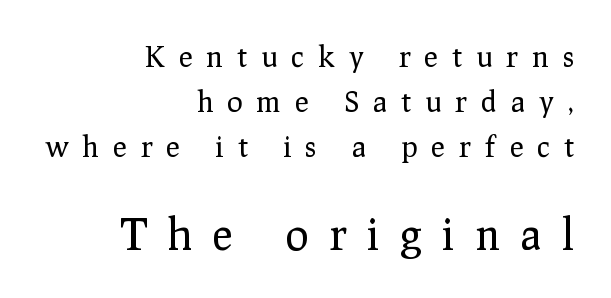
Does extra space separate the letters? Yes, quite a lot of it. Type style note: has serifs. It's the straight-up-and-down kind of type. Horizontal alignment here is rightward, an uncommon choice for prose. This layout puts the modest block above and the oversized block below.
